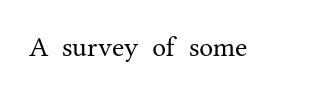
{"serif": "yes", "italic": "no", "bold": "no", "weight": "regular", "width": "normal", "stroke_contrast": "medium", "x_height": "medium", "monospaced": "no", "underline": "no", "letter_spacing": "normal", "letter_spacing_em": 0.0, "glyph_px": 28}
